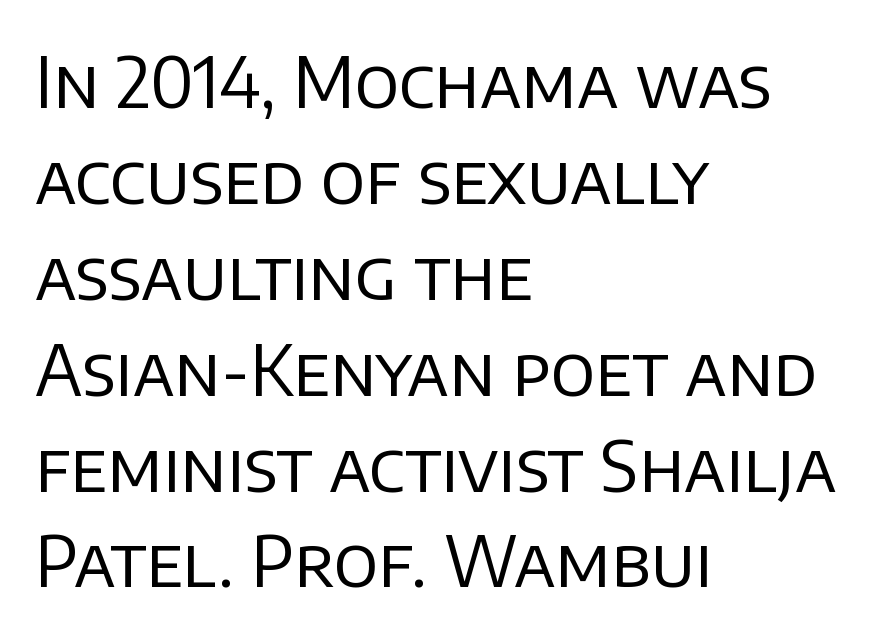
Q: Is the text bold? A: No.
Q: Is the text italic (slanted)? A: No, it is upright.
Q: Is the typeface a serif or a sans-serif typeface? A: Sans-serif.
Q: Is the text underlined? A: No.
Q: How is the paragraph aligned? A: Left-aligned.
Q: Is the spacing between letters normal or unusually wide? A: Normal.
Q: Is the spacing between lines tight, normal or loose? A: Normal.
Q: Width (condensed, normal, or wide)? A: Normal.
Q: Stroke contrast? A: Low.
Q: x-height? A: Large.
Q: Monospaced? A: No.
